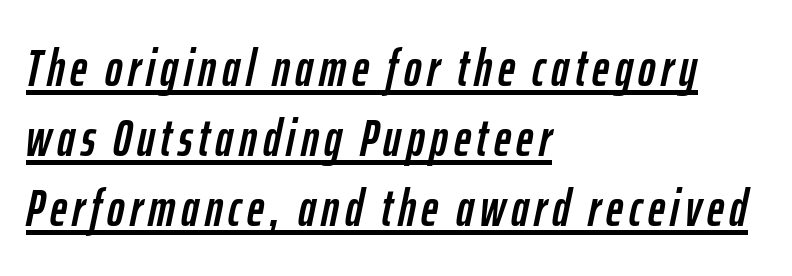
{"italic": "yes", "lean": "right", "slant_degrees": 12, "width": "condensed", "stroke_contrast": "low", "x_height": "medium", "monospaced": "no", "underline": "yes", "align": "left", "line_spacing": "normal", "line_spacing_ratio": 1.35, "glyph_px": 52}
